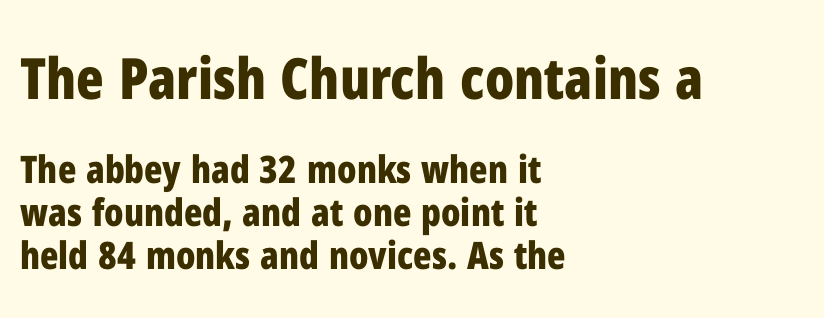
The image shows 57 px bold, condensed sans-serif type, upright; set left-aligned, tight line spacing (1.13x), normal letter spacing, not underlined; the first (top) block is 1.5x larger; low stroke contrast and a medium x-height.
